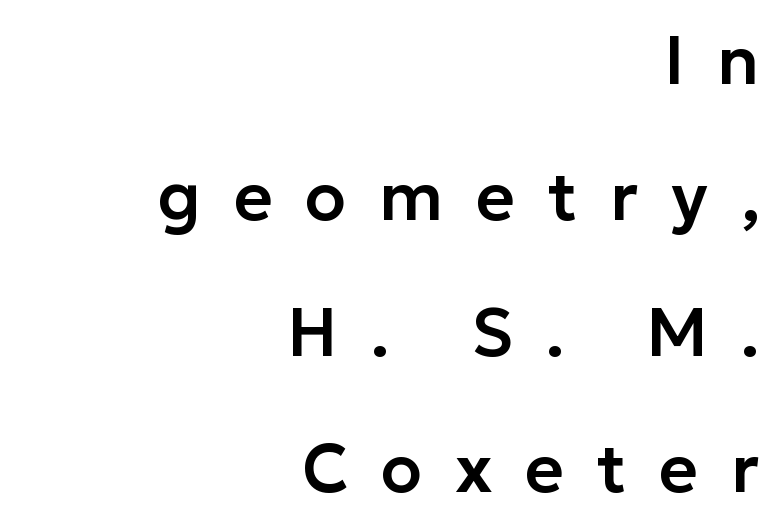
The image shows 67 px sans-serif type, upright; set right-aligned, loose line spacing (2.03x), unusually wide letter spacing (+0.49 em), not underlined; low stroke contrast and a medium x-height.
